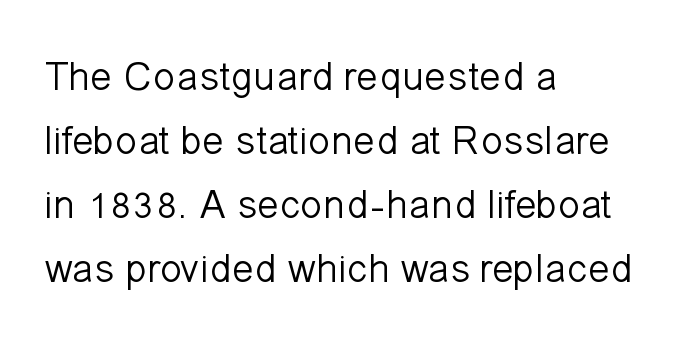
The image shows 41 px light sans-serif type, upright; set left-aligned, normal line spacing (1.56x), normal letter spacing, not underlined; low stroke contrast and a medium x-height.
